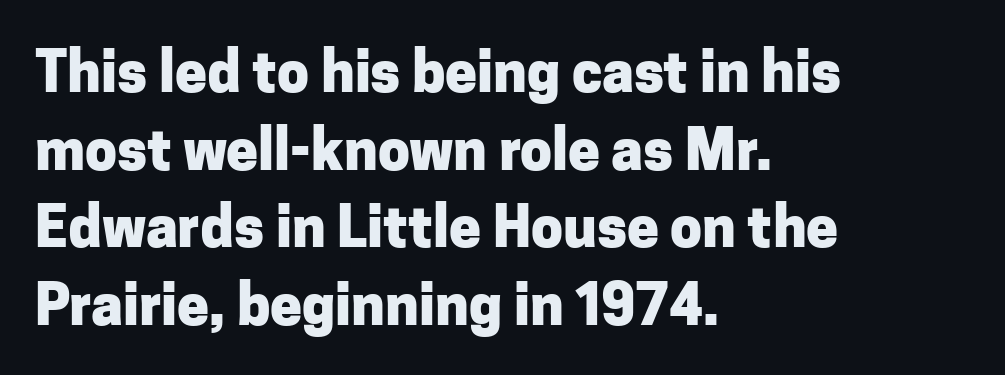
Q: Is the text bold? A: Yes.
Q: Is the text italic (slanted)? A: No, it is upright.
Q: Is the typeface a serif or a sans-serif typeface? A: Sans-serif.
Q: Is the text underlined? A: No.
Q: How is the paragraph aligned? A: Left-aligned.
Q: Is the spacing between letters normal or unusually wide? A: Normal.
Q: Is the spacing between lines tight, normal or loose? A: Normal.
Q: Width (condensed, normal, or wide)? A: Normal.
Q: Stroke contrast? A: Low.
Q: x-height? A: Medium.
Q: Monospaced? A: No.
